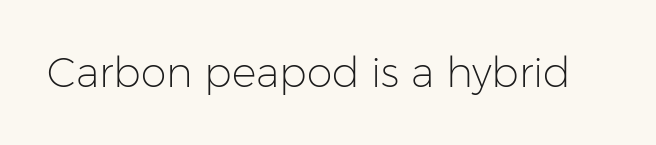
I'd call this a sans setting — the letters go barefoot. The zone under the glyphs is completely vacant. No chunkiness to these letters — they're not bold. The rendering uses natural spacing where letterforms have individual widths. You can tell it's not italic because the verticals are truly vertical. Tracking value appears to be zero — textbook default spacing.
